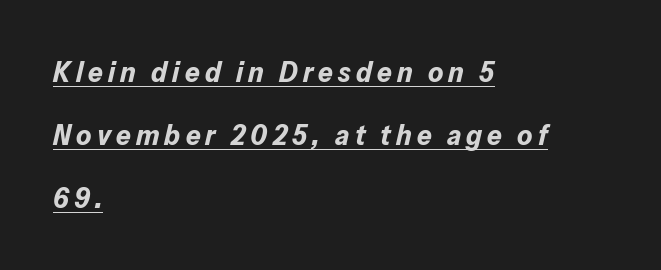
{"italic": "yes", "lean": "right", "slant_degrees": 13, "bold": "yes", "weight": "bold", "width": "normal", "stroke_contrast": "low", "x_height": "medium", "monospaced": "no", "underline": "yes", "align": "left", "line_spacing": "loose", "line_spacing_ratio": 2.18, "glyph_px": 29}
